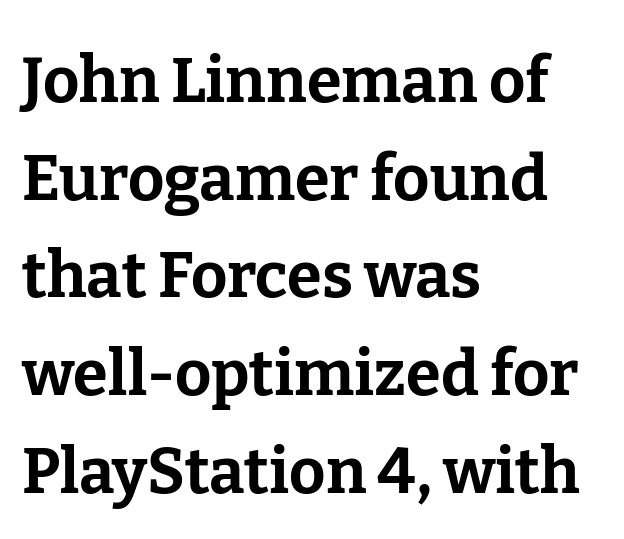
{"serif": "yes", "italic": "no", "bold": "yes", "weight": "bold", "width": "normal", "stroke_contrast": "low", "x_height": "medium", "monospaced": "no", "underline": "no", "align": "left", "line_spacing": "normal", "line_spacing_ratio": 1.55, "letter_spacing": "normal", "letter_spacing_em": 0.0, "glyph_px": 63}
